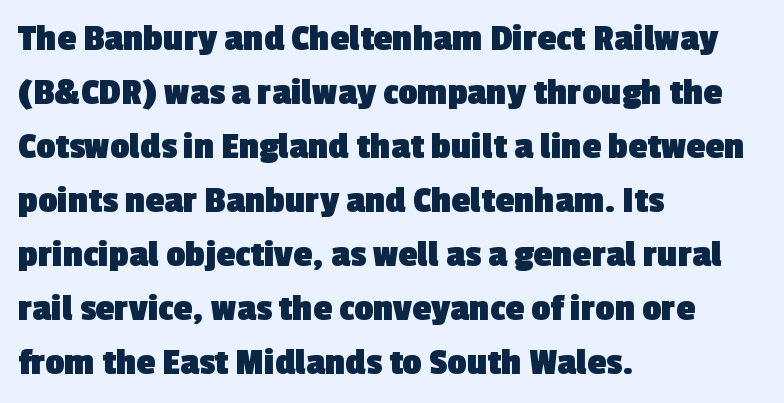
The image shows 38 px heavy sans-serif type; set left-aligned, normal line spacing (1.42x), normal letter spacing, not underlined; a medium x-height.
